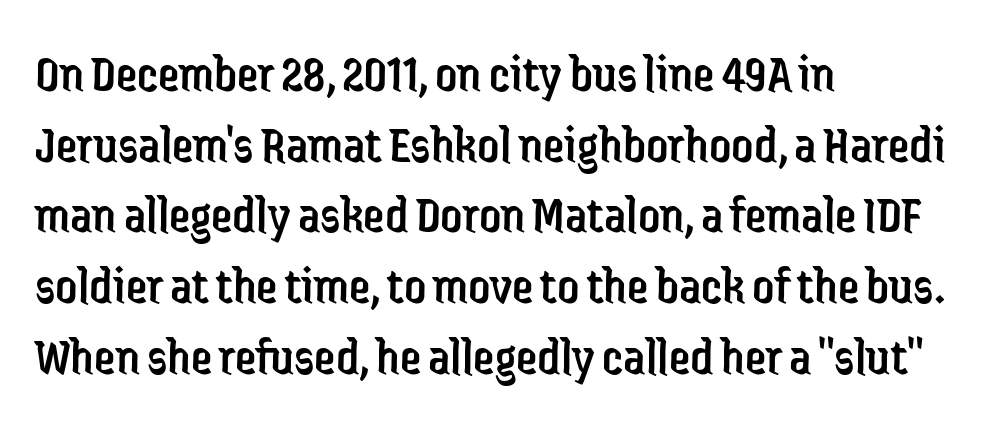
{"serif": "no", "italic": "no", "bold": "no", "weight": "regular", "width": "condensed", "stroke_contrast": "low", "x_height": "medium", "monospaced": "no", "underline": "no", "align": "left", "line_spacing": "normal", "line_spacing_ratio": 1.31, "letter_spacing": "normal", "letter_spacing_em": 0.0, "glyph_px": 54}
